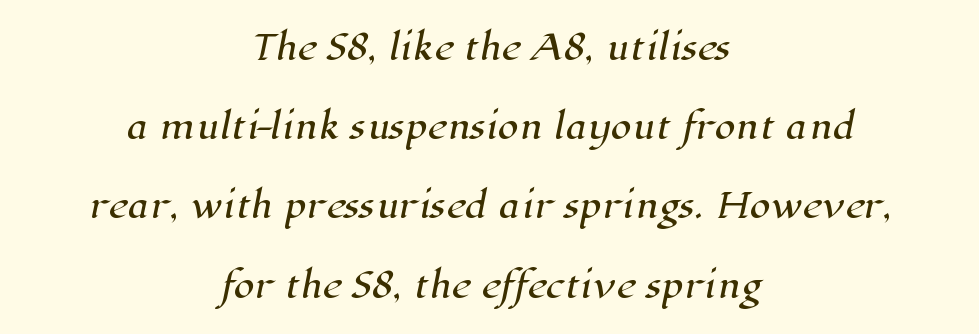
The rendering positions every line midway between the sides. This is serif lettering, the kind often seen in printed books. In terms of letterspacing, this is plain default setting. The passage shown is not underscored anywhere.
